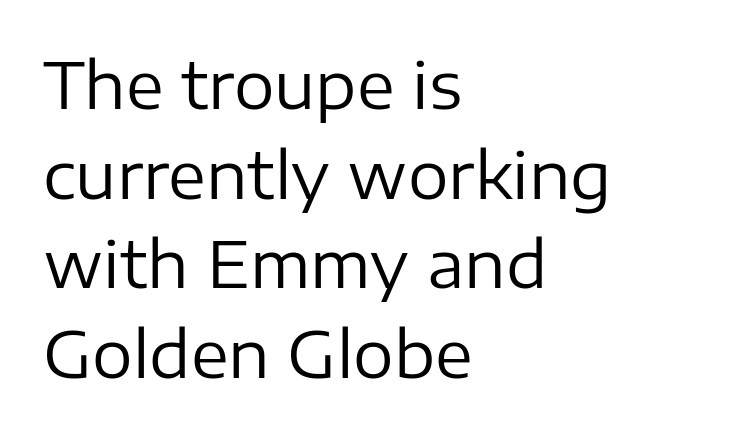
Q: Is the text bold? A: No.
Q: Is the text italic (slanted)? A: No, it is upright.
Q: Is the typeface a serif or a sans-serif typeface? A: Sans-serif.
Q: Is the text underlined? A: No.
Q: How is the paragraph aligned? A: Left-aligned.
Q: Is the spacing between letters normal or unusually wide? A: Normal.
Q: Is the spacing between lines tight, normal or loose? A: Normal.
Q: Width (condensed, normal, or wide)? A: Normal.
Q: Stroke contrast? A: Low.
Q: x-height? A: Medium.
Q: Monospaced? A: No.
